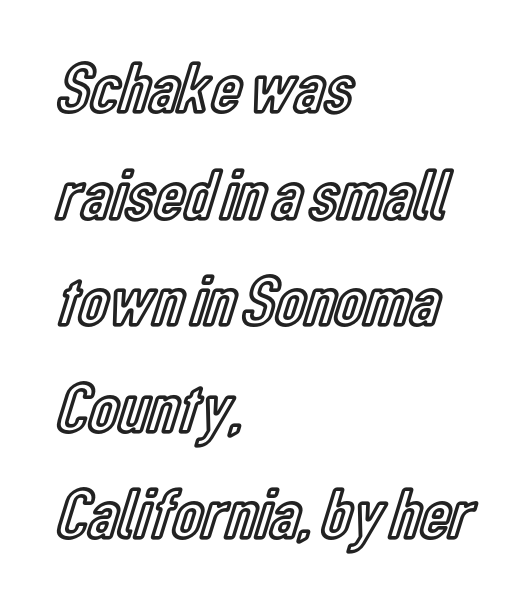
The image shows 73 px condensed type; set left-aligned, normal line spacing (1.46x), normal letter spacing, not underlined; a medium x-height.
